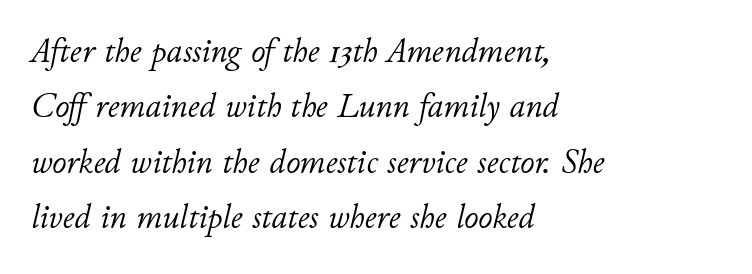
The strip under each line holds only bare page. Casual observation: everything's shoved over to the left. These lines sit exactly where default settings would place them. The passage shown is typed in a proportional face where columns would drift.
